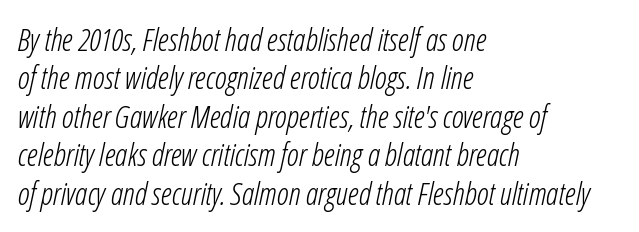
The image shows 31 px light, condensed type, italic (leaning right); set left-aligned, line spacing 1.24x, normal letter spacing, not underlined; low stroke contrast and a medium x-height.
